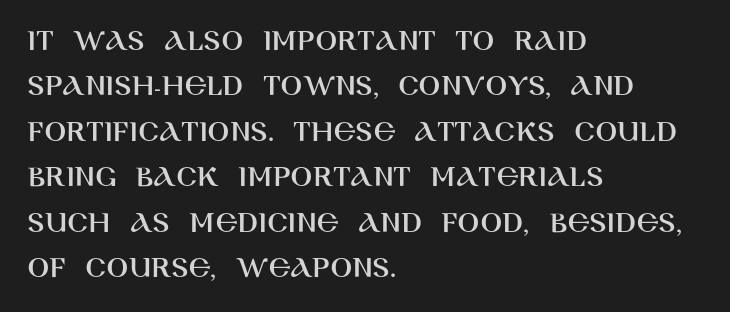
Unlike italic type, these characters show no tilt at all. Default kerning and tracking; the words read as compact shapes. Clear beneath every line of the passage. The characters display no serif detailing; their extremities are plain. Is there much room between lines? A standard amount, neither cramped nor airy. This sample is left-justified, so line endings fall wherever the words run out.
